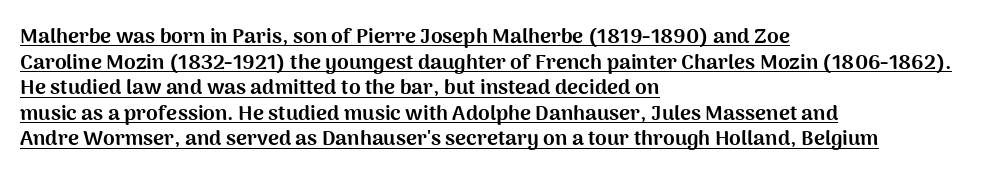
{"italic": "no", "bold": "yes", "underline": "yes", "align": "left", "line_spacing_ratio": 1.22, "letter_spacing": "normal", "letter_spacing_em": 0.0, "glyph_px": 21}
